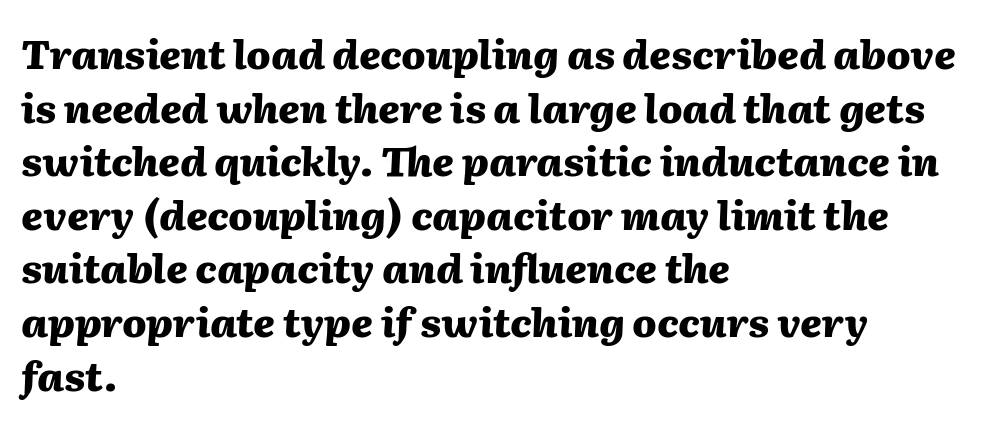
{"italic": "yes", "lean": "right", "slant_degrees": 2, "bold": "yes", "weight": "heavy", "width": "normal", "stroke_contrast": "medium", "x_height": "medium", "monospaced": "no", "underline": "no", "align": "left", "line_spacing": "normal", "line_spacing_ratio": 1.34, "letter_spacing": "normal", "letter_spacing_em": 0.0, "glyph_px": 40}
